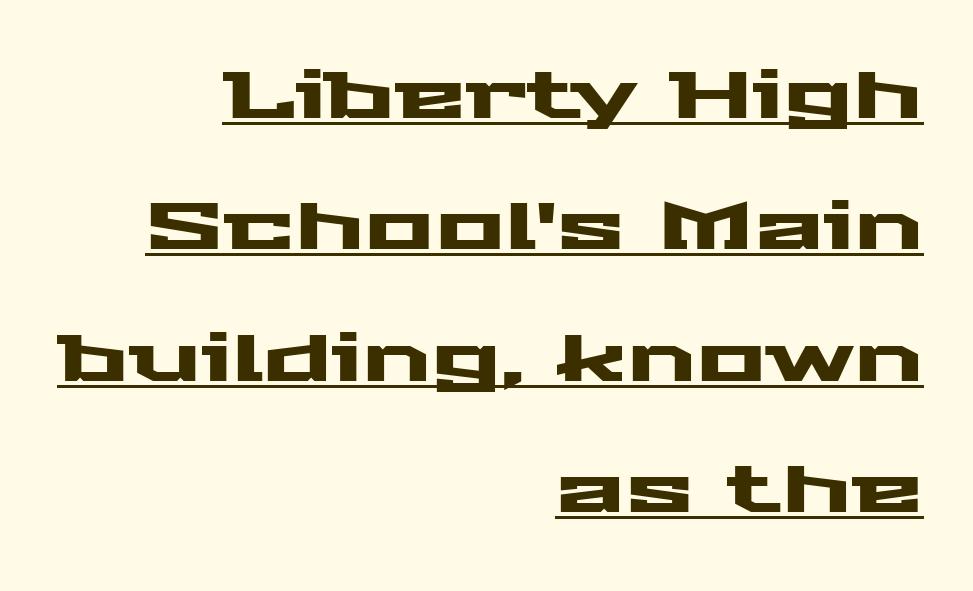
The setting favours the right margin, as signatures and pull-quotes sometimes do. A continuous stroke trails under the words, as in a hyperlink. Whoever set this chose breathing room over compactness in the vertical rhythm. The type family on display is of the sans-serif kind. Posture: vertical.
